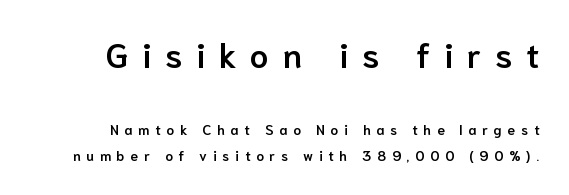
Q: Is the text bold? A: Semi-bold.
Q: Is the text italic (slanted)? A: No, it is upright.
Q: Is the typeface a serif or a sans-serif typeface? A: Sans-serif.
Q: Is the text underlined? A: No.
Q: Is the spacing between letters normal or unusually wide? A: Unusually wide.
Q: Which block of text is set in a larger size, the first (top) or the second (bottom)? A: The first (top) one.
Q: Width (condensed, normal, or wide)? A: Normal.
Q: Stroke contrast? A: Low.
Q: x-height? A: Medium.
Q: Monospaced? A: No.
